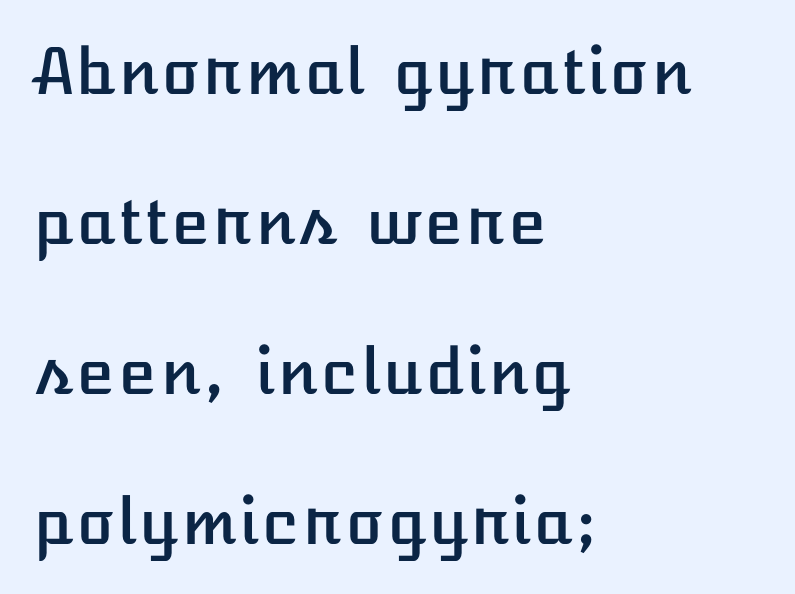
The image shows 63 px text type, upright; set left-aligned, loose line spacing (2.38x), normal letter spacing, not underlined; low stroke contrast and a medium x-height.
